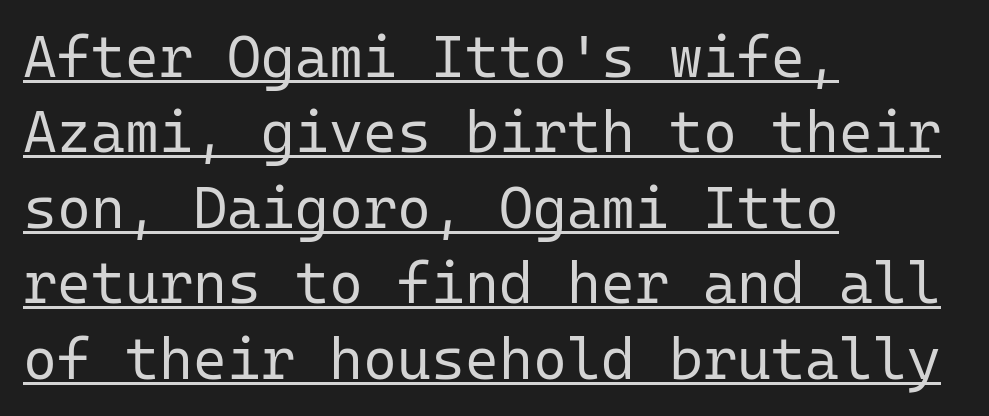
Unlike a traditional serif, this face leaves its strokes unadorned. The typesetting does not lean heavy: it is not bold. Like a heading marked for emphasis, these lines bear an underscore. The font's upright variant was chosen for this text. Each new line begins a customary step beneath the previous one. The passage shown is typed in a monospace face where columns stay perfectly aligned.
